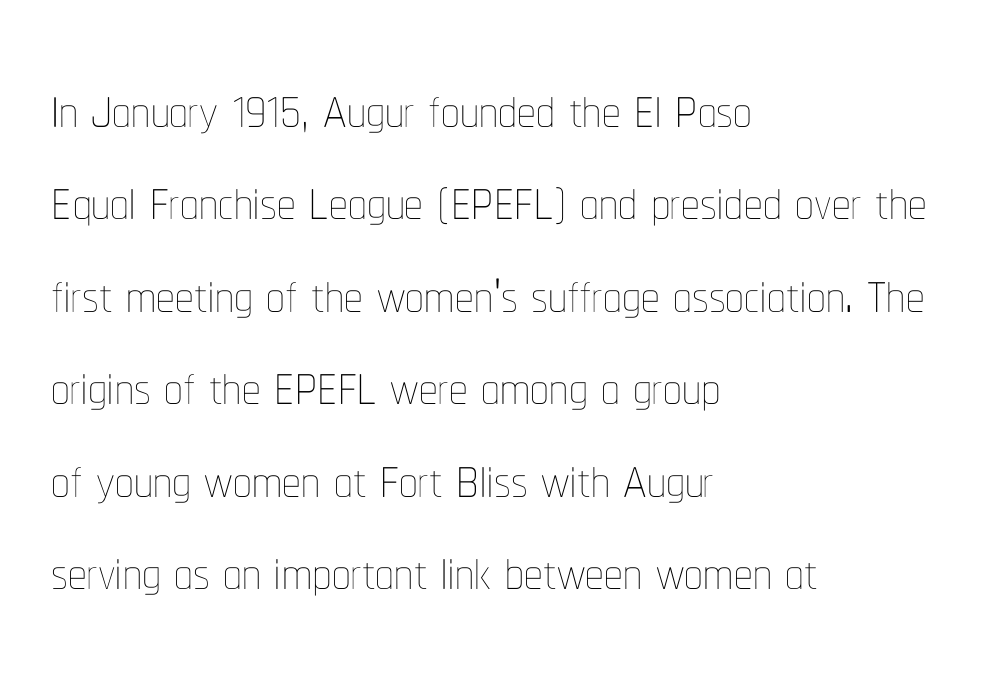
The image shows 74 px thin, condensed type, upright; set left-aligned, normal line spacing (1.25x), normal letter spacing, not underlined; low stroke contrast and a medium x-height.
